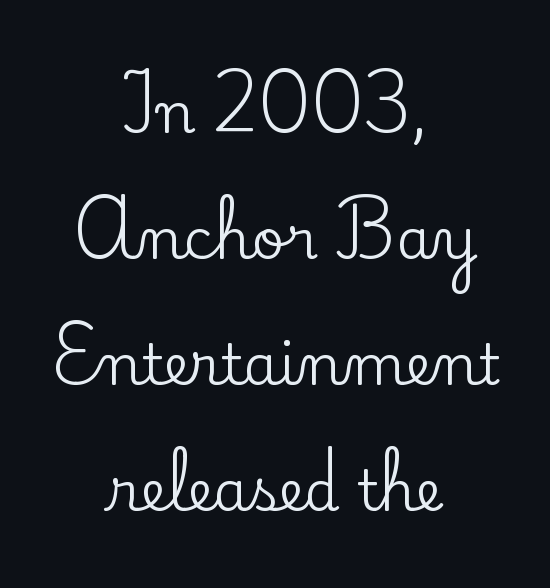
Q: Is the text italic (slanted)? A: No, it is upright.
Q: Is the typeface a serif or a sans-serif typeface? A: Serif.
Q: Is the text underlined? A: No.
Q: How is the paragraph aligned? A: Centered.
Q: Is the spacing between letters normal or unusually wide? A: Normal.
Q: Is the spacing between lines tight, normal or loose? A: Loose.
Q: Width (condensed, normal, or wide)? A: Normal.
Q: Stroke contrast? A: Low.
Q: x-height? A: Small.
Q: Monospaced? A: No.
